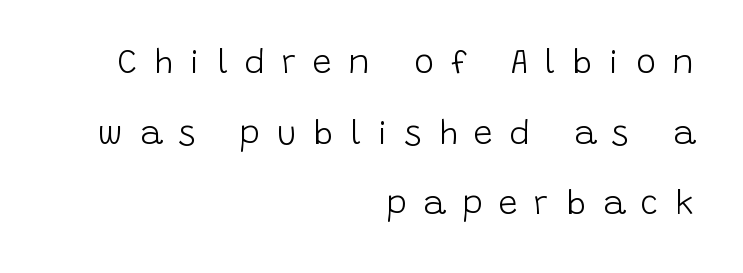
{"serif": "no", "italic": "no", "bold": "no", "weight": "light", "width": "normal", "stroke_contrast": "low", "x_height": "large", "monospaced": "no", "underline": "no", "align": "right", "line_spacing": "loose", "line_spacing_ratio": 2.08, "letter_spacing": "wide", "letter_spacing_em": 0.49, "glyph_px": 34}
